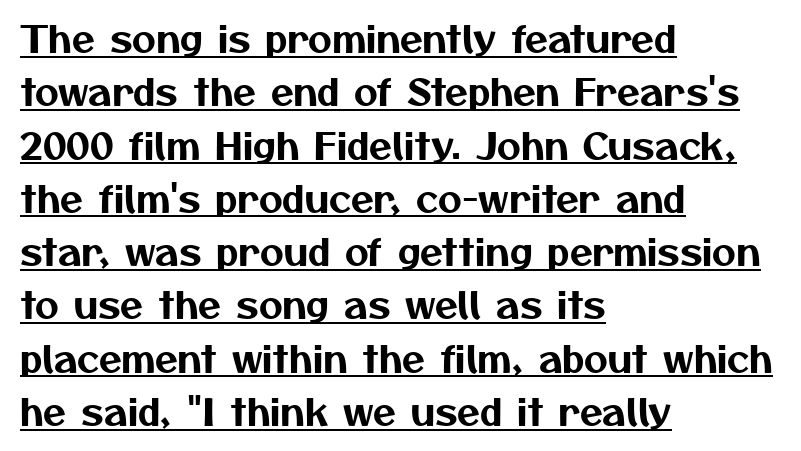
The image shows 37 px sans-serif type; set left-aligned, normal line spacing (1.44x), normal letter spacing, underlined; medium stroke contrast and a medium x-height.
